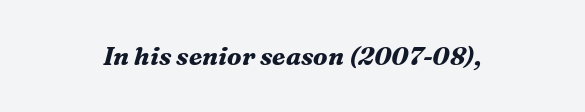
Q: Is the text bold? A: Yes.
Q: Is the text italic (slanted)? A: Yes, it leans right by about 16 degrees.
Q: Is the text underlined? A: No.
Q: Is the spacing between letters normal or unusually wide? A: Normal.
